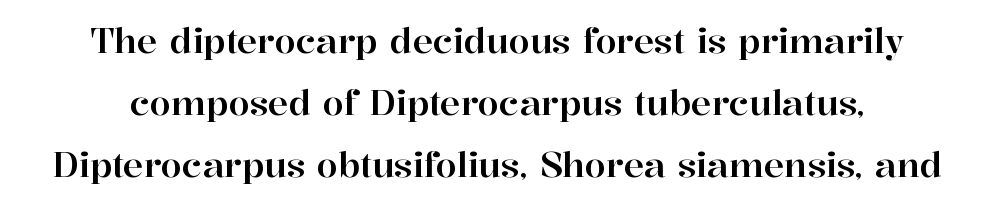
Line starts and ends both wander, symmetrically. You could not count columns in this text — the font is proportionally spaced. A clean baseline with only descenders dipping below it. Compared with typical body copy, the letter spacing here is the same. Posture: straight, roman, zero tilt.
